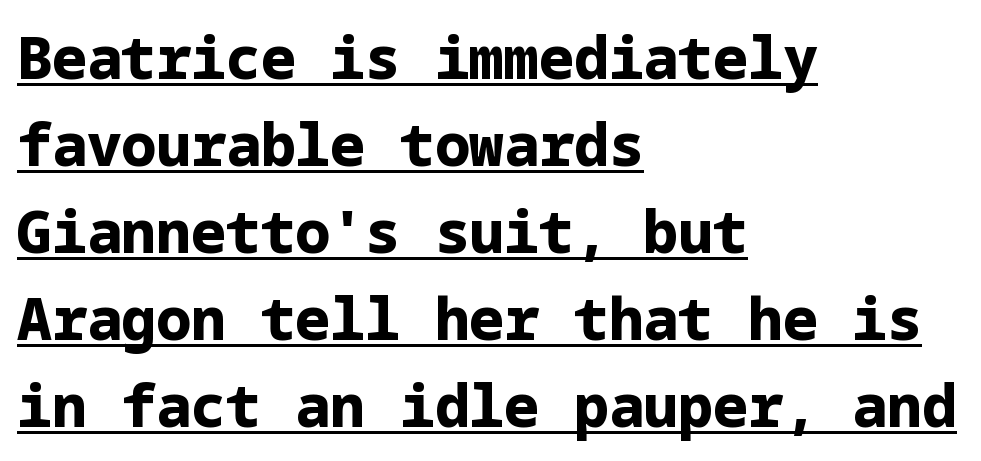
The image shows 58 px bold sans-serif type, upright; set left-aligned, normal line spacing (1.5x), normal letter spacing, underlined; low stroke contrast and a medium x-height.
